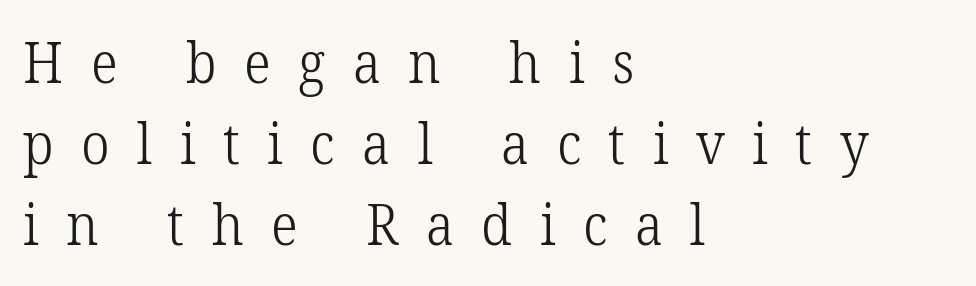
{"serif": "yes", "italic": "no", "bold": "no", "weight": "light", "width": "normal", "stroke_contrast": "low", "x_height": "medium", "monospaced": "no", "underline": "no", "align": "left", "line_spacing": "normal", "line_spacing_ratio": 1.45, "letter_spacing": "wide", "letter_spacing_em": 0.49, "glyph_px": 56}
